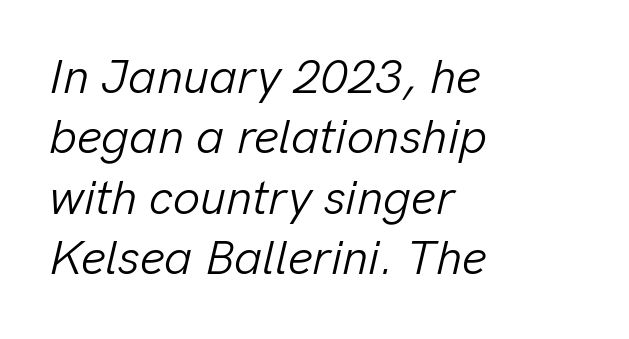
The image shows 48 px light type, italic (leaning right); set left-aligned, normal line spacing (1.26x), normal letter spacing, not underlined; low stroke contrast and a medium x-height.
